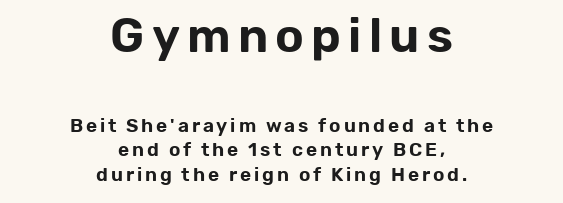
{"serif": "no", "italic": "no", "width": "normal", "stroke_contrast": "low", "x_height": "medium", "monospaced": "no", "underline": "no", "align": "center", "line_spacing": "normal", "line_spacing_ratio": 1.3, "larger_block": "first", "size_ratio": 2.53, "glyph_px": 48}
